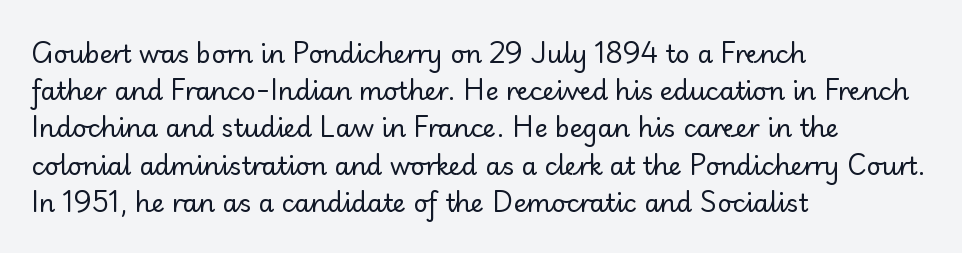
Each new line begins a customary step beneath the previous one. In CSS terms this would be text-align: left. Every character sits straight up, as roman type does. Inter-character spacing is left at the font's built-in metrics.
